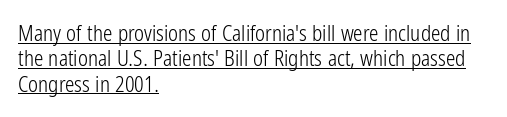
The image shows 21 px text type, upright; set left-aligned, line spacing 1.21x, normal letter spacing, underlined.
